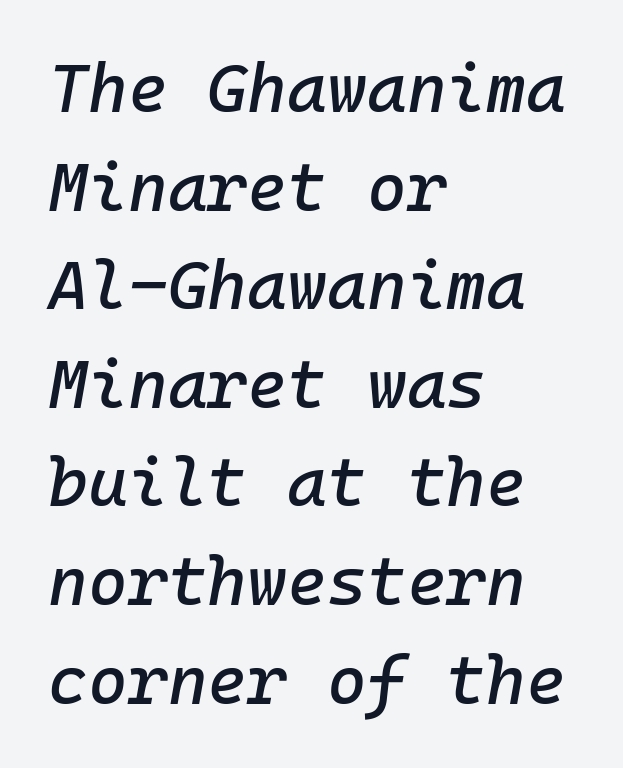
The image shows 68 px text type, italic (leaning right), monospaced; set left-aligned, normal line spacing (1.45x), normal letter spacing, not underlined; low stroke contrast and a medium x-height.
